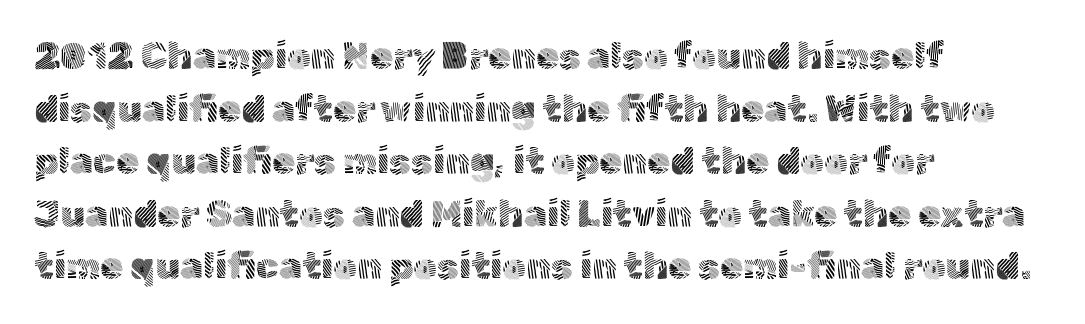
The image shows 37 px light sans-serif type, upright; set left-aligned, normal line spacing (1.42x), normal letter spacing, not underlined; a medium x-height.
